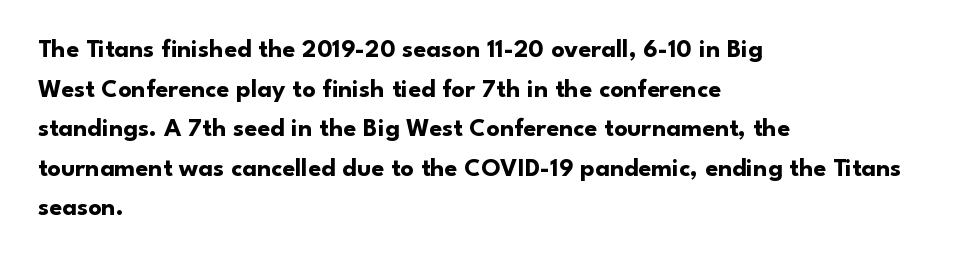
{"italic": "no", "bold": "yes", "underline": "no", "align": "left", "line_spacing": "normal", "line_spacing_ratio": 1.52, "letter_spacing": "normal", "letter_spacing_em": 0.0, "glyph_px": 26}
